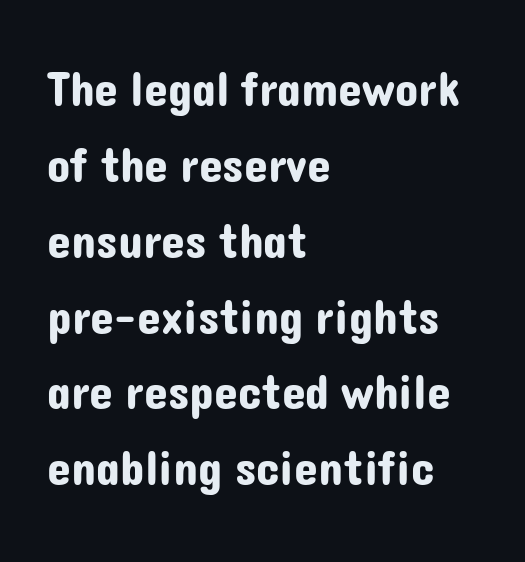
{"serif": "no", "italic": "no", "width": "normal", "stroke_contrast": "low", "x_height": "medium", "monospaced": "no", "underline": "no", "align": "left", "line_spacing": "normal", "line_spacing_ratio": 1.58, "letter_spacing": "normal", "letter_spacing_em": 0.0, "glyph_px": 48}
